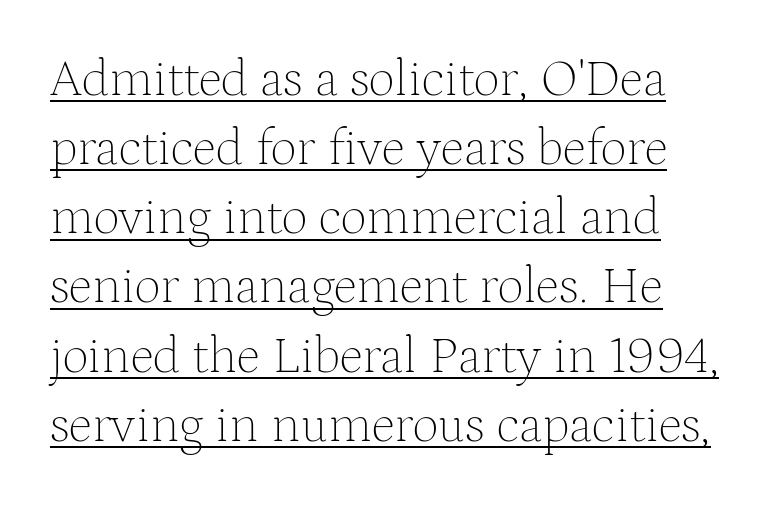
This block has exactly the height ordinary leading produces. Small tapered or slab feet sit at the stroke ends, so this counts as serif. The face used here is rendered with its standard letterfit. Character widths vary here, with narrow letters taking less room than wide ones. Underlined type.
